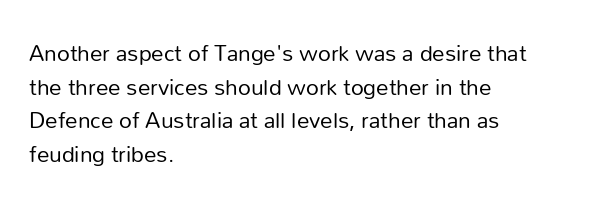
The image shows 25 px text type, upright; set left-aligned, normal line spacing (1.35x), normal letter spacing, not underlined.
